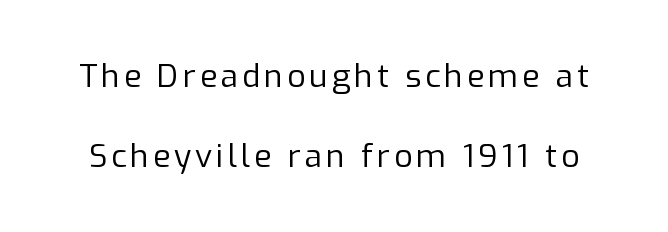
Bare-footed words on every line. Nope, no serifs anywhere on these letters. Varying glyph widths throughout — classic text-font behaviour. Unbolded letterforms with no extra heft.
